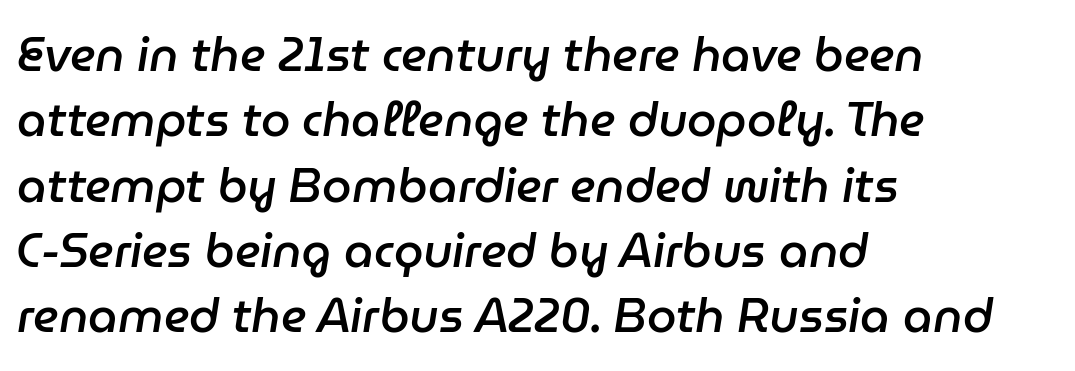
The image shows 47 px semibold type, italic (leaning right); set left-aligned, normal line spacing (1.39x), normal letter spacing, not underlined; low stroke contrast and a medium x-height.
